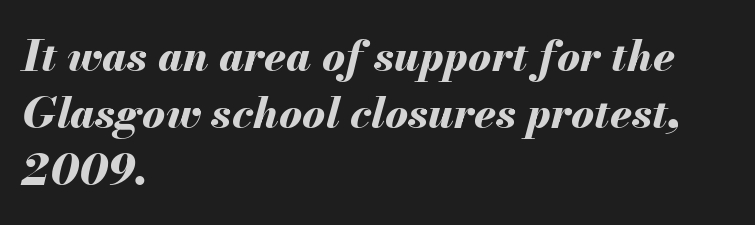
Spacing between characters is what you'd get straight out of the box. The passage shown stacks its lines at a standard gap. Designer's note — italics engaged. The typesetting leans heavy: a genuine bold. All the whitespace from short lines collects on the right.
